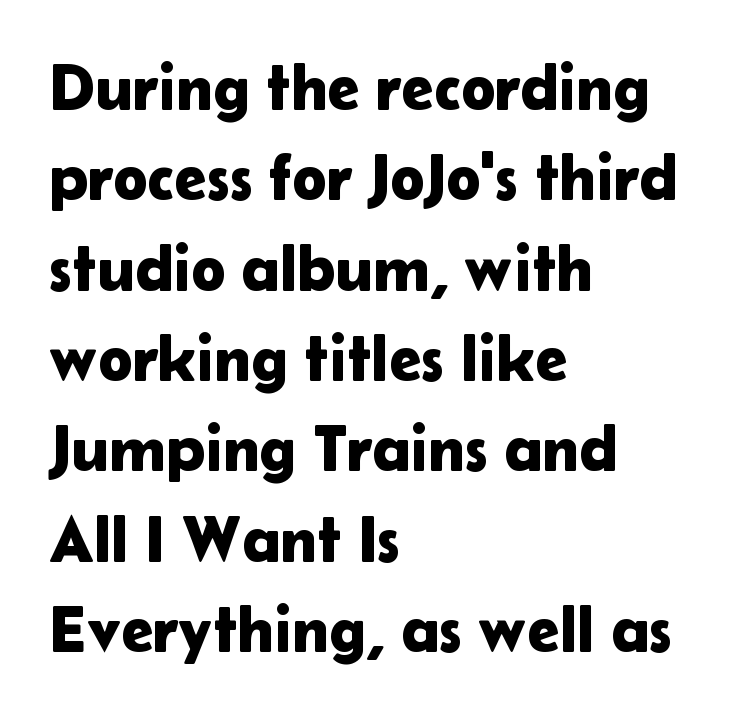
Q: Is the text italic (slanted)? A: No, it is upright.
Q: Is the typeface a serif or a sans-serif typeface? A: Sans-serif.
Q: Is the text underlined? A: No.
Q: How is the paragraph aligned? A: Left-aligned.
Q: Is the spacing between letters normal or unusually wide? A: Normal.
Q: Is the spacing between lines tight, normal or loose? A: Normal.
Q: Width (condensed, normal, or wide)? A: Normal.
Q: Stroke contrast? A: Low.
Q: x-height? A: Medium.
Q: Monospaced? A: No.
